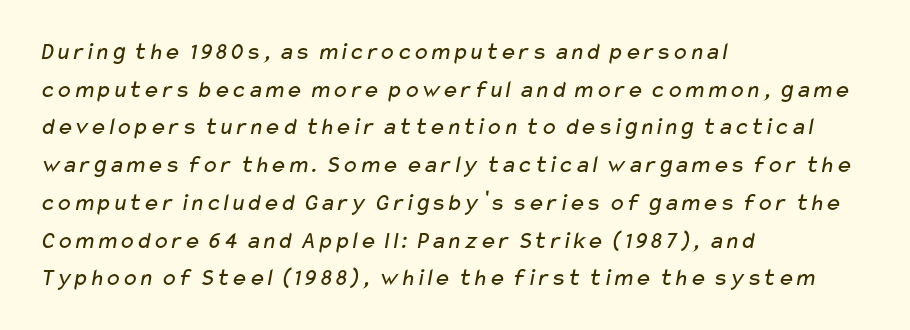
Caption: face not bold, strokes unweighted. Leftover space on each line is placed entirely after the last word. Nobody touched the tracking dial on this one. The leading is moderate, giving the passage an even texture.
